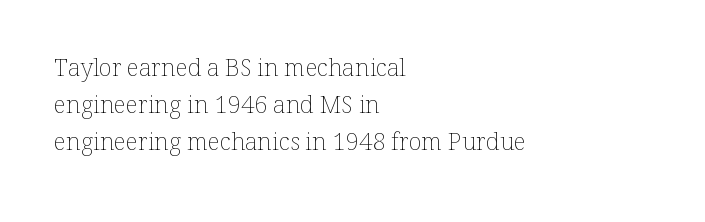
{"italic": "no", "bold": "no", "underline": "no", "align": "left", "line_spacing": "normal", "line_spacing_ratio": 1.54, "letter_spacing": "normal", "letter_spacing_em": 0.0, "glyph_px": 24}
